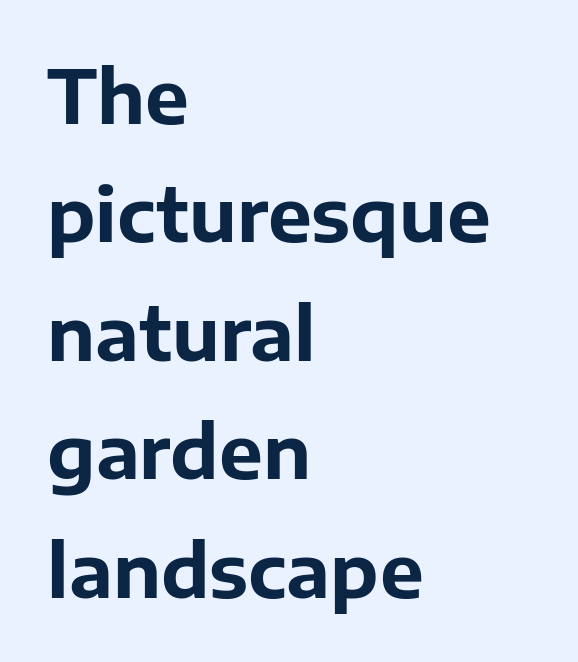
{"serif": "no", "italic": "no", "bold": "yes", "weight": "bold", "width": "normal", "stroke_contrast": "low", "x_height": "medium", "monospaced": "no", "underline": "no", "align": "left", "line_spacing": "normal", "line_spacing_ratio": 1.6, "letter_spacing": "normal", "letter_spacing_em": 0.0, "glyph_px": 74}
